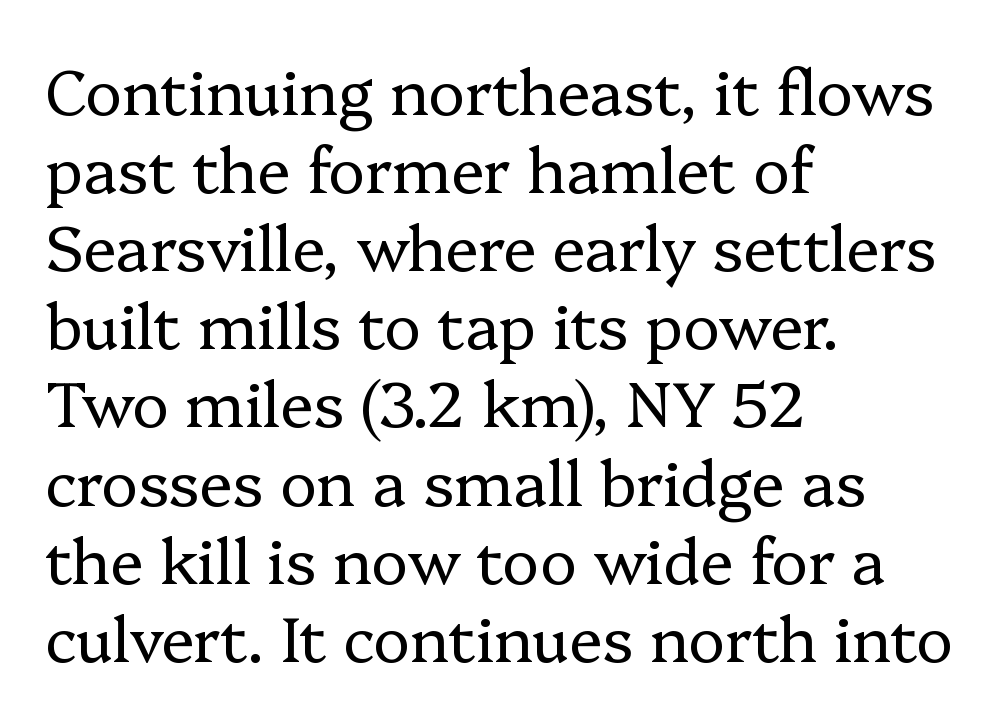
The rendering uses natural spacing where letterforms have individual widths. The block of text has a typical density, with ordinary space between rows. Teacher's note: observe the even left margin — that is flush-left alignment. Descender tails drop into unmarked territory. Short note: letters normally spaced. No chunkiness to these letters — they're not bold.
